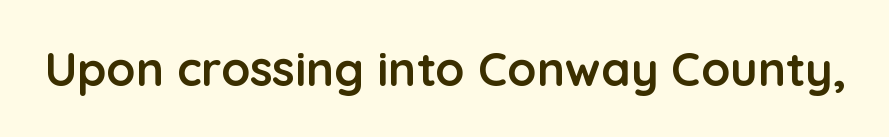
The image shows 47 px semibold sans-serif type, upright; set normal letter spacing, not underlined; low stroke contrast and a medium x-height.
